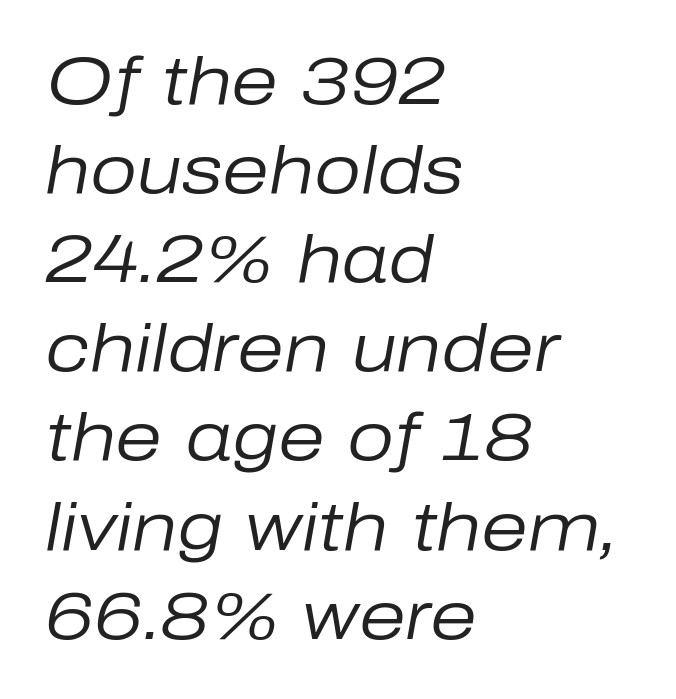
The image shows 67 px regular-weight type, italic (leaning right); set left-aligned, normal line spacing (1.33x), normal letter spacing, not underlined; low stroke contrast and a medium x-height.
